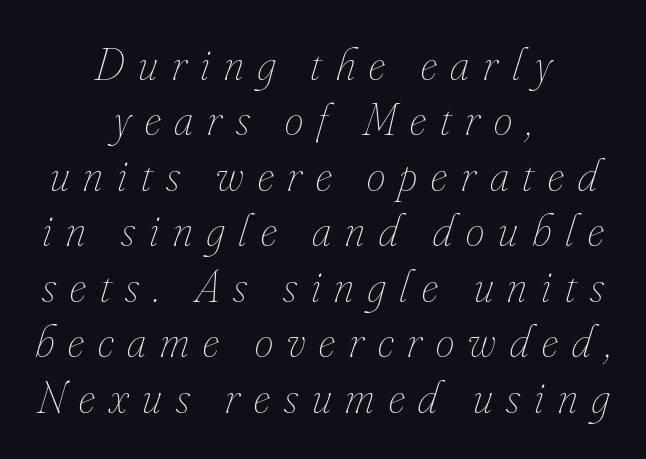
The image shows 47 px thin, condensed type, italic (leaning right); set centered, line spacing 1.18x, unusually wide letter spacing (+0.3 em), not underlined; low stroke contrast and a small x-height.
